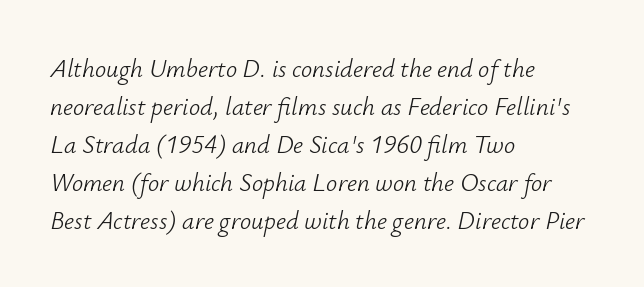
Q: Is the text bold? A: No.
Q: Is the text italic (slanted)? A: Yes, it leans right by about 12 degrees.
Q: Is the text underlined? A: No.
Q: How is the paragraph aligned? A: Left-aligned.
Q: Is the spacing between letters normal or unusually wide? A: Normal.
Q: Is the spacing between lines tight, normal or loose? A: Normal.
